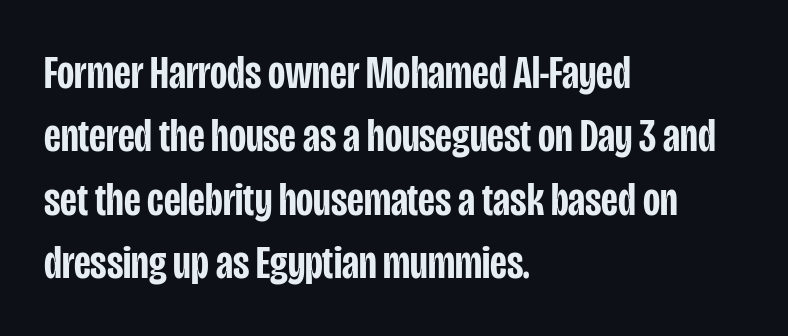
The image shows 47 px semibold, condensed sans-serif type, upright; set left-aligned, normal line spacing (1.35x), normal letter spacing, not underlined; low stroke contrast and a large x-height.
